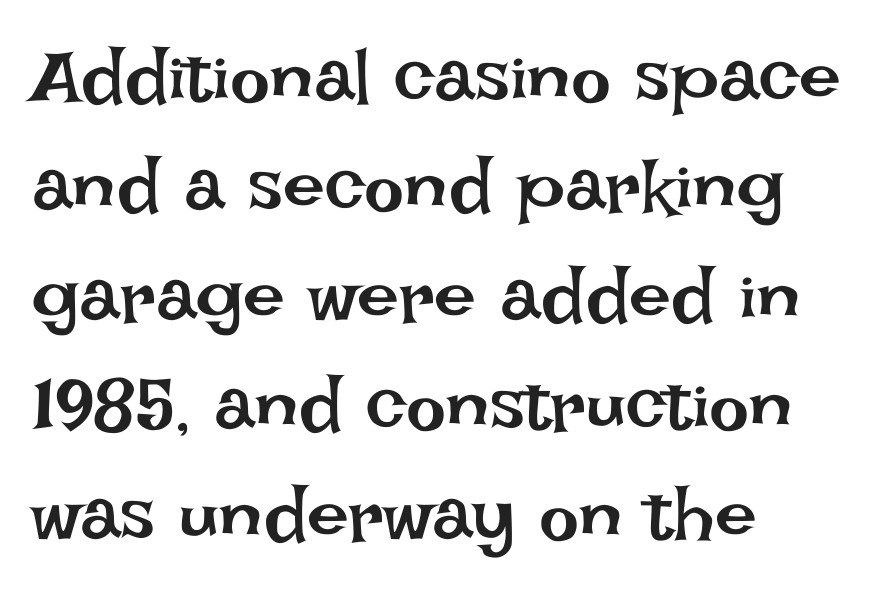
Has an underline been added? It has not. Layout note: lines flush left. This rendering leaves character spacing at its baseline value. You can tell it's not italic because the verticals are truly vertical.
